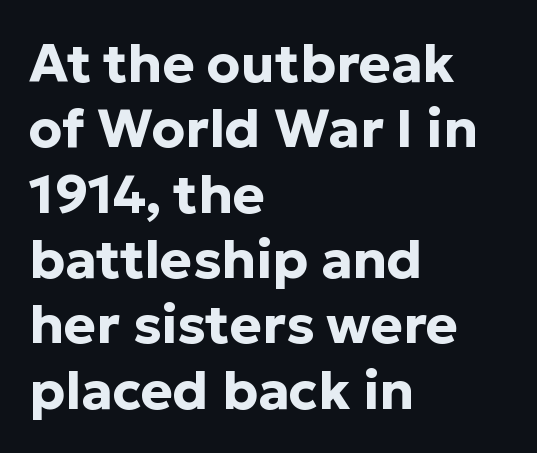
Q: Is the text bold? A: Yes.
Q: Is the text italic (slanted)? A: No, it is upright.
Q: Is the typeface a serif or a sans-serif typeface? A: Sans-serif.
Q: Is the text underlined? A: No.
Q: How is the paragraph aligned? A: Left-aligned.
Q: Is the spacing between letters normal or unusually wide? A: Normal.
Q: Width (condensed, normal, or wide)? A: Normal.
Q: Stroke contrast? A: Low.
Q: x-height? A: Medium.
Q: Monospaced? A: No.
